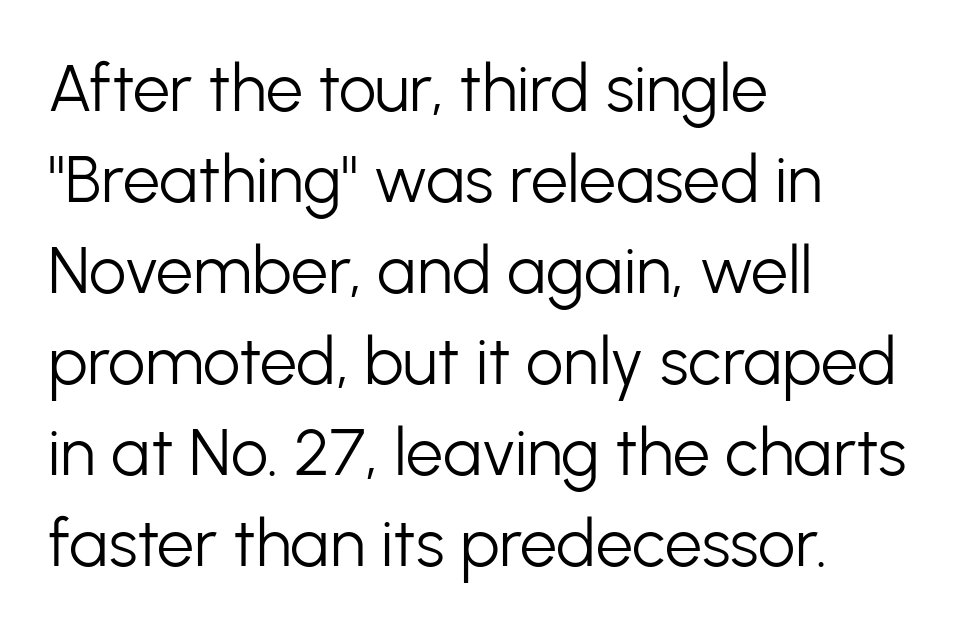
{"serif": "no", "italic": "no", "bold": "no", "weight": "light", "width": "normal", "stroke_contrast": "low", "x_height": "medium", "monospaced": "no", "underline": "no", "align": "left", "line_spacing": "normal", "line_spacing_ratio": 1.38, "letter_spacing": "normal", "letter_spacing_em": 0.0, "glyph_px": 66}
